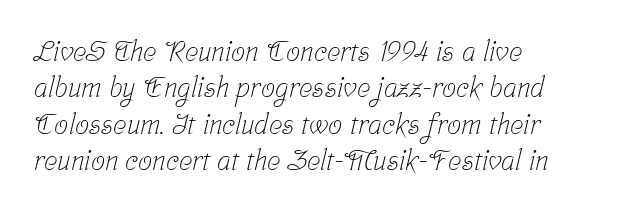
Q: Is the text bold? A: No.
Q: Is the typeface a serif or a sans-serif typeface? A: Serif.
Q: Is the text underlined? A: No.
Q: How is the paragraph aligned? A: Left-aligned.
Q: Is the spacing between letters normal or unusually wide? A: Normal.
Q: Is the spacing between lines tight, normal or loose? A: Normal.
Q: Width (condensed, normal, or wide)? A: Condensed.
Q: Stroke contrast? A: Low.
Q: x-height? A: Medium.
Q: Monospaced? A: No.
